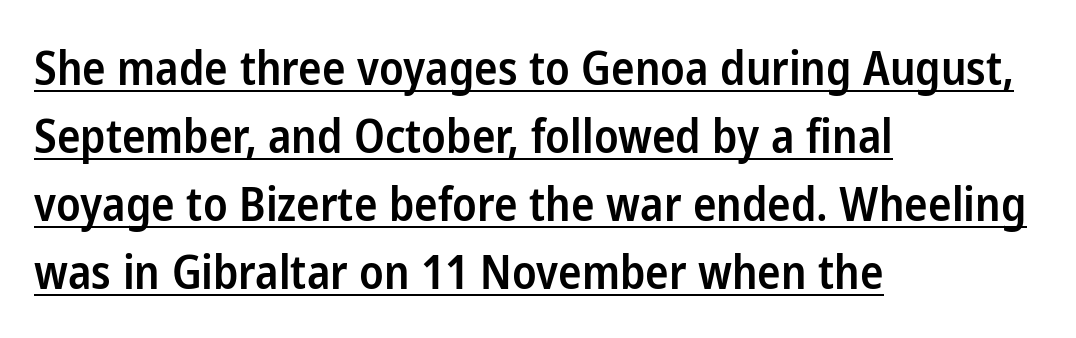
Heft: intermediate — a semibold. Nothing sits at the stroke ends, so this counts as sans-serif. This is underlined copy, the kind a proofreader might mark for attention. Compared with typical paragraphs, the rows here are spaced about the same.
